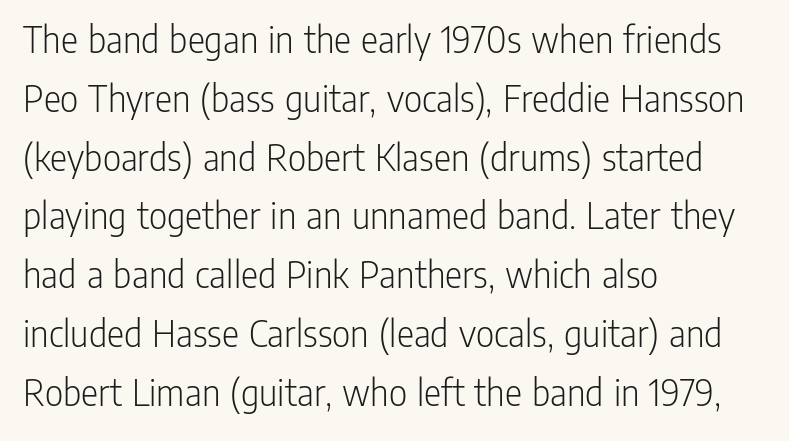
Q: Is the text bold? A: No.
Q: Is the text italic (slanted)? A: No, it is upright.
Q: Is the typeface a serif or a sans-serif typeface? A: Sans-serif.
Q: Is the text underlined? A: No.
Q: How is the paragraph aligned? A: Left-aligned.
Q: Is the spacing between letters normal or unusually wide? A: Normal.
Q: Is the spacing between lines tight, normal or loose? A: Normal.
Q: Width (condensed, normal, or wide)? A: Condensed.
Q: Stroke contrast? A: Low.
Q: x-height? A: Medium.
Q: Monospaced? A: No.
